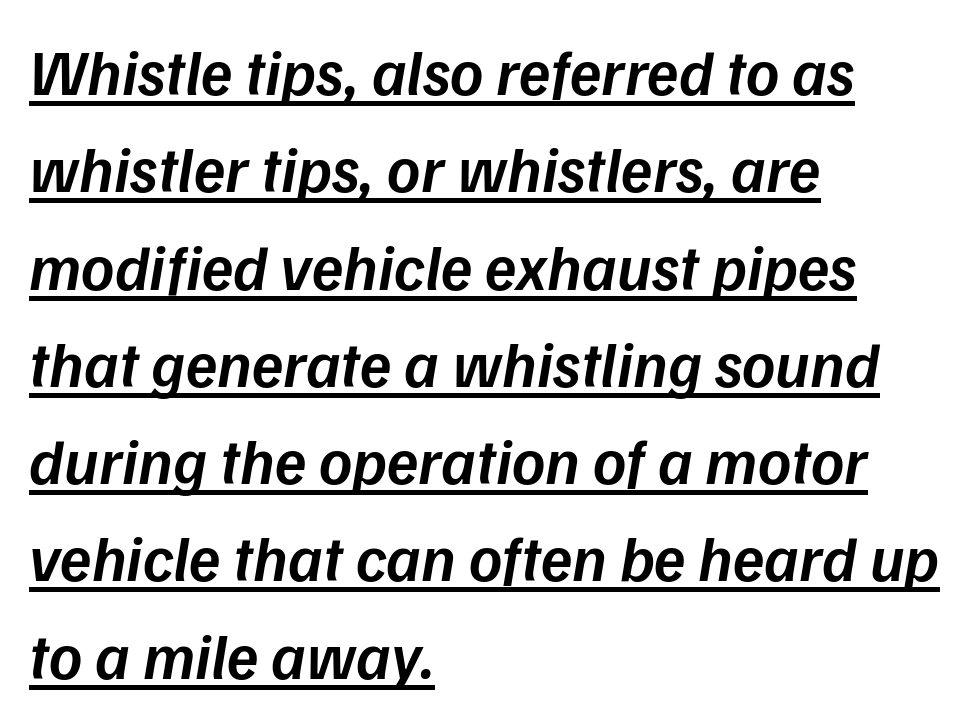
Q: Is the text bold? A: Semi-bold.
Q: Is the text italic (slanted)? A: Yes, it leans right by about 9 degrees.
Q: Is the text underlined? A: Yes.
Q: How is the paragraph aligned? A: Left-aligned.
Q: Is the spacing between letters normal or unusually wide? A: Normal.
Q: Is the spacing between lines tight, normal or loose? A: Normal.
Q: Width (condensed, normal, or wide)? A: Normal.
Q: Stroke contrast? A: Low.
Q: x-height? A: Medium.
Q: Monospaced? A: No.
